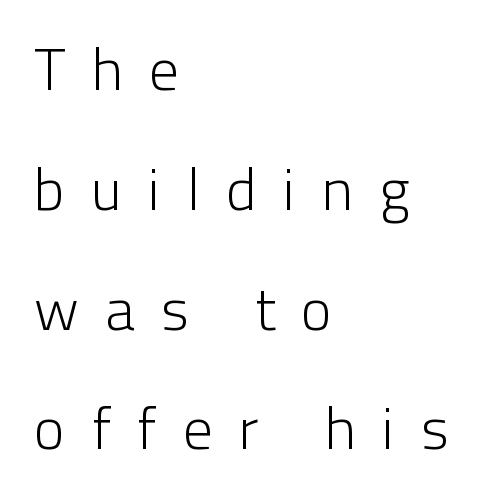
{"serif": "no", "italic": "no", "bold": "no", "weight": "light", "width": "normal", "stroke_contrast": "low", "x_height": "medium", "monospaced": "no", "underline": "no", "align": "left", "line_spacing": "loose", "line_spacing_ratio": 2.03, "letter_spacing": "wide", "letter_spacing_em": 0.45, "glyph_px": 59}
